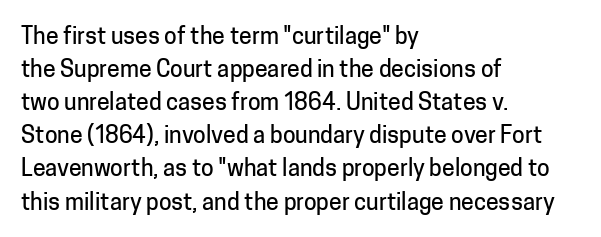
{"italic": "no", "underline": "no", "align": "left", "line_spacing": "normal", "line_spacing_ratio": 1.44, "letter_spacing": "normal", "letter_spacing_em": 0.0, "glyph_px": 23}
